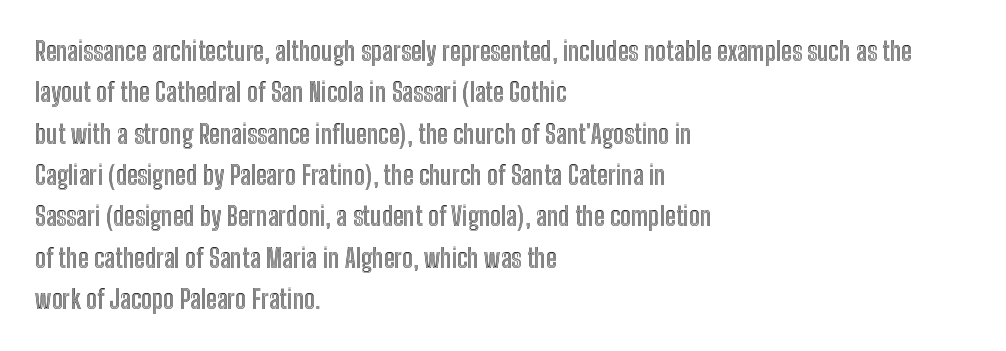
Honestly, there is no underline to notice here at all. Nothing unusual about the tracking: characters are spaced as the font intends. These lines stack with their left ends in a neat column. Posture: vertical. Normally led — the rows are evenly, conventionally spaced.
